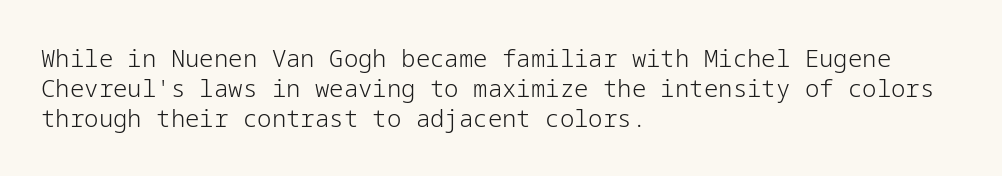
Honestly, there is no underline to notice here at all. The font's upright variant was chosen for this text. Horizontally, the lines are justified to the leading edge only. Bold? No — there's no thickening of the strokes.
